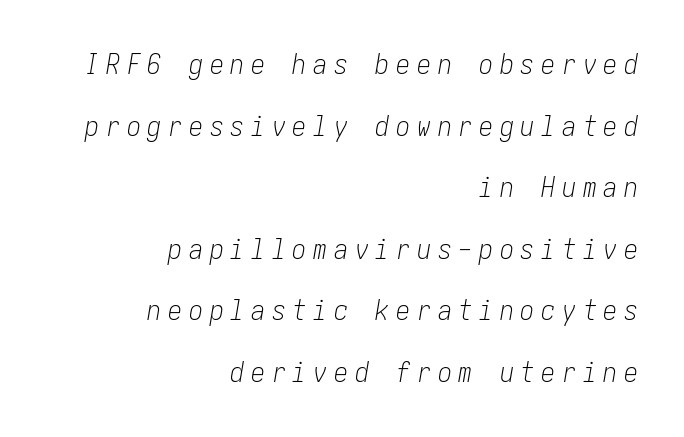
The image shows 28 px light, condensed type, italic (leaning right); set right-aligned, loose line spacing (2.2x), unusually wide letter spacing (+0.24 em), not underlined; low stroke contrast and a medium x-height.
